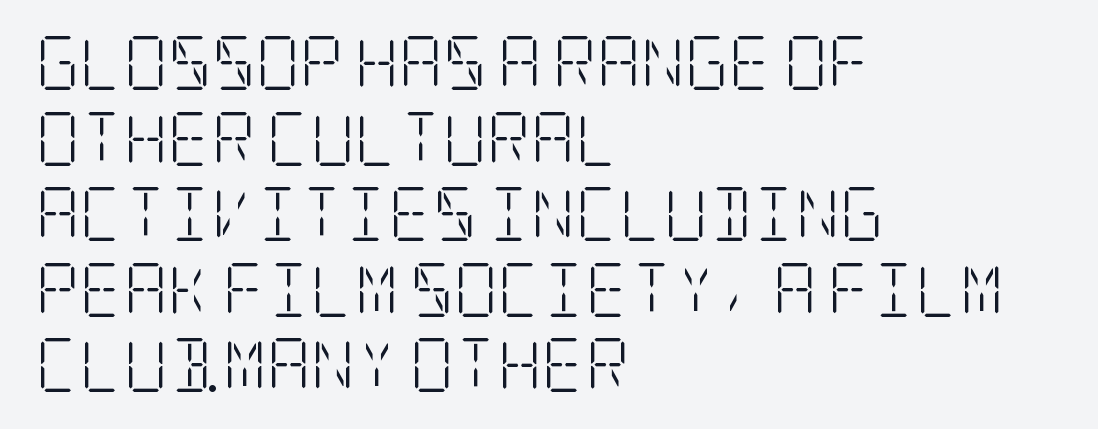
Q: Is the text bold? A: No.
Q: Is the text italic (slanted)? A: No, it is upright.
Q: Is the typeface a serif or a sans-serif typeface? A: Serif.
Q: Is the text underlined? A: No.
Q: How is the paragraph aligned? A: Left-aligned.
Q: Is the spacing between letters normal or unusually wide? A: Normal.
Q: Is the spacing between lines tight, normal or loose? A: Normal.
Q: Width (condensed, normal, or wide)? A: Condensed.
Q: Stroke contrast? A: Low.
Q: x-height? A: Large.
